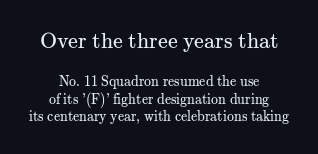
This is not heavy type; no bold has been used. This layout puts the oversized block above and the modest block below. The gap between lines stays unmarked. No extra tracking has been applied to these lines. The line-height multiplier appears to be the usual default. Nope, not italic — everything's standing straight.
